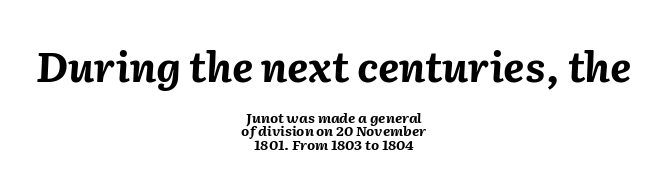
Q: Is the text bold? A: Yes.
Q: Is the text italic (slanted)? A: Yes, it leans right by about 2 degrees.
Q: Is the text underlined? A: No.
Q: How is the paragraph aligned? A: Centered.
Q: Is the spacing between letters normal or unusually wide? A: Normal.
Q: Is the spacing between lines tight, normal or loose? A: Tight.
Q: Which block of text is set in a larger size, the first (top) or the second (bottom)? A: The first (top) one.
Q: Width (condensed, normal, or wide)? A: Normal.
Q: Stroke contrast? A: Medium.
Q: x-height? A: Medium.
Q: Monospaced? A: No.
